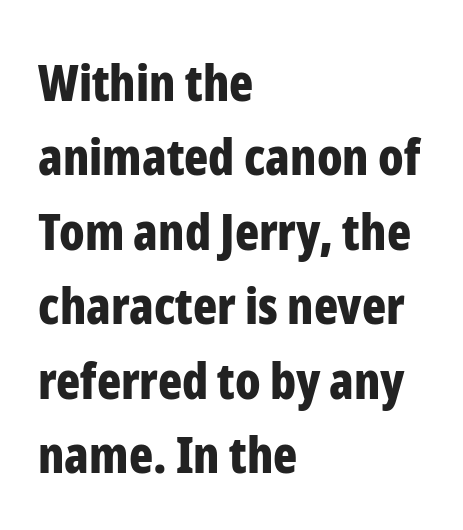
The image shows 50 px bold, condensed sans-serif type, upright; set left-aligned, normal line spacing (1.49x), normal letter spacing, not underlined; low stroke contrast and a medium x-height.
